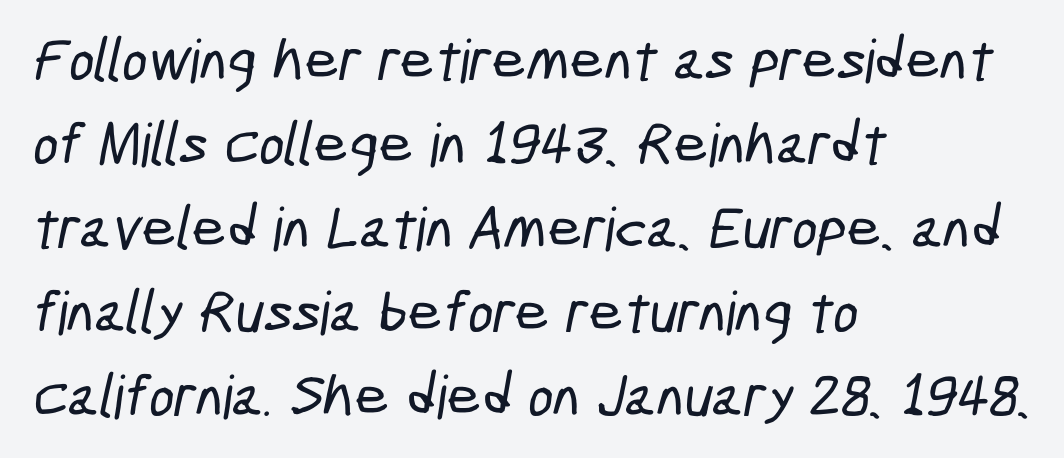
Q: Is the typeface a serif or a sans-serif typeface? A: Sans-serif.
Q: Is the text underlined? A: No.
Q: How is the paragraph aligned? A: Left-aligned.
Q: Is the spacing between letters normal or unusually wide? A: Normal.
Q: Is the spacing between lines tight, normal or loose? A: Normal.
Q: Width (condensed, normal, or wide)? A: Condensed.
Q: Stroke contrast? A: Low.
Q: x-height? A: Medium.
Q: Monospaced? A: No.
